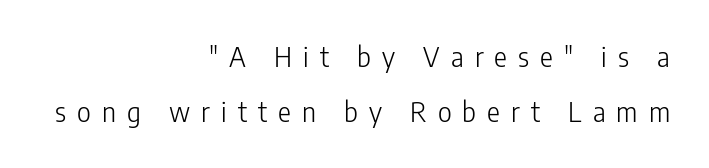
{"italic": "no", "bold": "no", "underline": "no", "align": "right", "line_spacing": "loose", "line_spacing_ratio": 2.05, "letter_spacing": "wide", "letter_spacing_em": 0.41, "glyph_px": 27}
